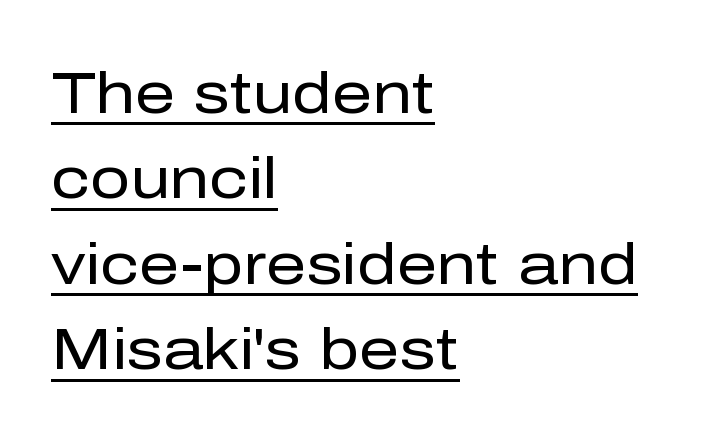
The image shows 57 px regular-weight sans-serif type, upright; set left-aligned, normal line spacing (1.5x), normal letter spacing, underlined; low stroke contrast and a medium x-height.
